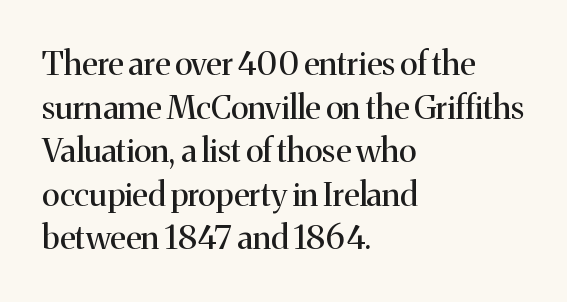
{"serif": "yes", "italic": "no", "bold": "no", "weight": "regular", "width": "normal", "stroke_contrast": "medium", "x_height": "medium", "monospaced": "no", "underline": "no", "align": "left", "line_spacing": "normal", "line_spacing_ratio": 1.32, "letter_spacing": "normal", "letter_spacing_em": 0.0, "glyph_px": 33}
